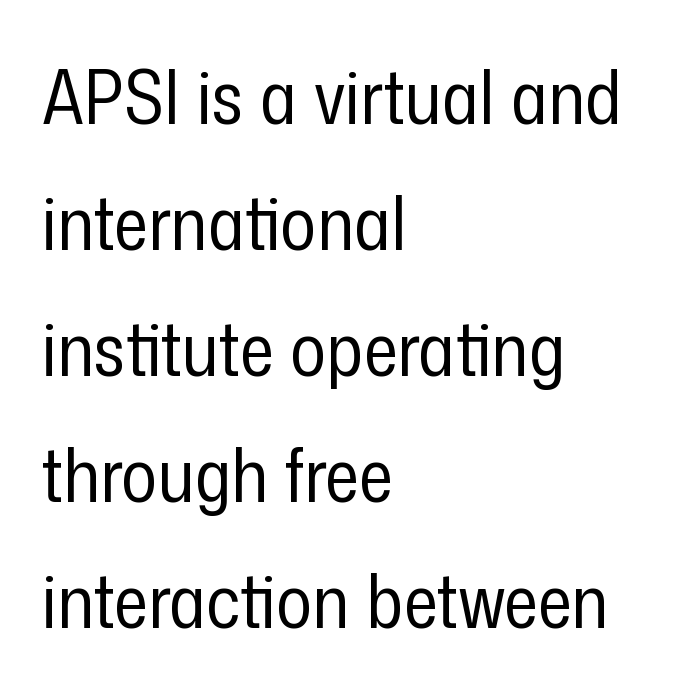
{"serif": "no", "italic": "no", "bold": "no", "weight": "regular", "width": "condensed", "stroke_contrast": "low", "x_height": "medium", "monospaced": "no", "underline": "no", "align": "left", "line_spacing": "normal", "line_spacing_ratio": 1.68, "letter_spacing": "normal", "letter_spacing_em": 0.0, "glyph_px": 75}
